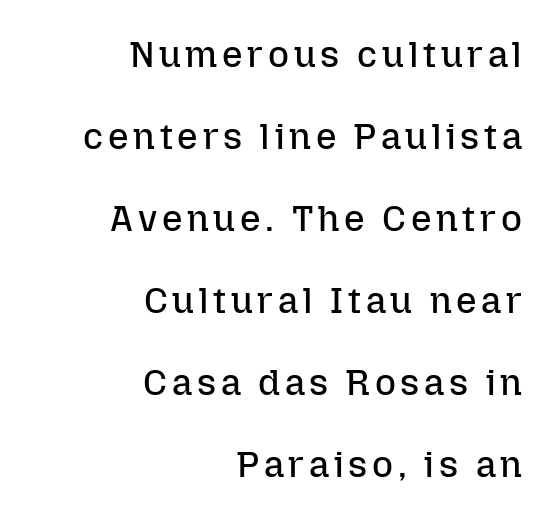
{"italic": "no", "bold": "no", "weight": "regular", "width": "normal", "stroke_contrast": "low", "x_height": "medium", "monospaced": "no", "underline": "no", "align": "right", "line_spacing": "loose", "line_spacing_ratio": 2.28, "glyph_px": 36}
